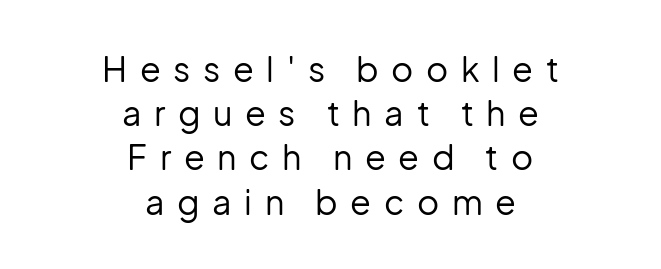
{"serif": "no", "italic": "no", "bold": "no", "weight": "regular", "width": "normal", "stroke_contrast": "low", "x_height": "medium", "monospaced": "no", "underline": "no", "align": "center", "line_spacing": "normal", "line_spacing_ratio": 1.3, "letter_spacing": "wide", "letter_spacing_em": 0.37, "glyph_px": 34}
